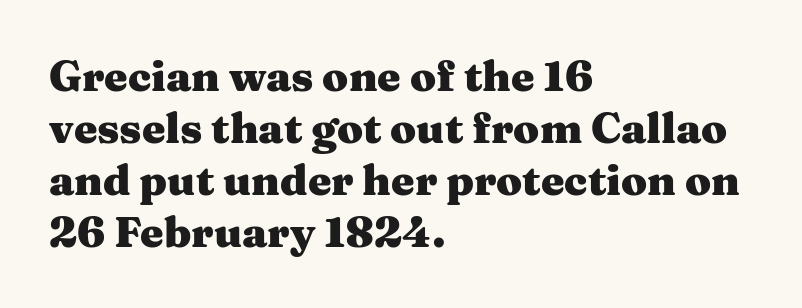
{"serif": "yes", "italic": "no", "bold": "yes", "weight": "heavy", "width": "wide", "stroke_contrast": "medium", "x_height": "medium", "monospaced": "no", "underline": "no", "align": "left", "line_spacing_ratio": 1.24, "letter_spacing": "normal", "letter_spacing_em": 0.0, "glyph_px": 42}
